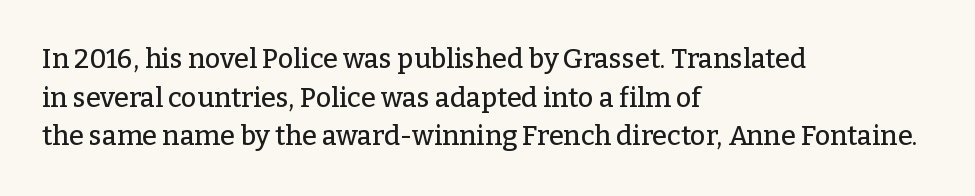
Q: Is the text italic (slanted)? A: No, it is upright.
Q: Is the text underlined? A: No.
Q: How is the paragraph aligned? A: Left-aligned.
Q: Is the spacing between letters normal or unusually wide? A: Normal.
Q: Is the spacing between lines tight, normal or loose? A: Normal.
